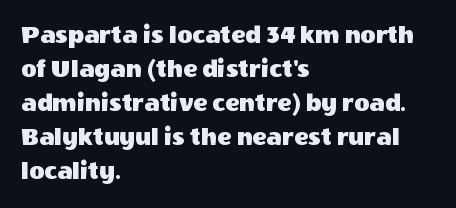
The passage is arranged the way most books set body copy — flush left. This is roman type, the default non-slanted kind. The rows are spaced the way most documents space them. The letterforms sit shoulder to shoulder at normal distance. Honestly, there is no underline to notice here at all.
